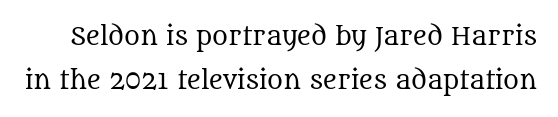
{"italic": "no", "bold": "no", "underline": "no", "line_spacing_ratio": 1.82, "letter_spacing": "normal", "letter_spacing_em": 0.0, "glyph_px": 24}
